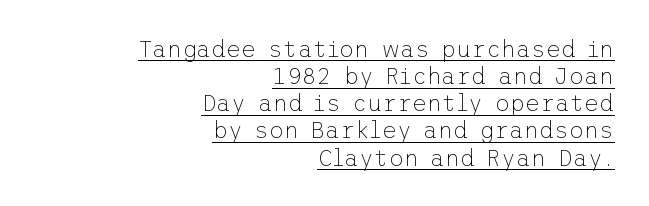
The image shows 23 px text type, upright; set right-aligned, line spacing 1.18x, normal letter spacing, underlined.
